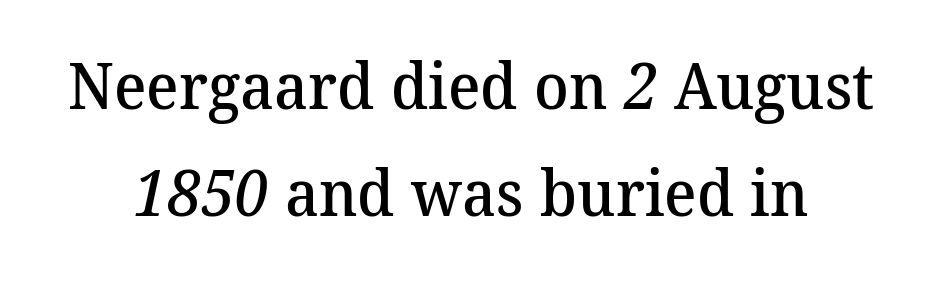
The image shows 64 px semibold serif type; set normal line spacing (1.67x), normal letter spacing, not underlined; medium stroke contrast and a medium x-height.
